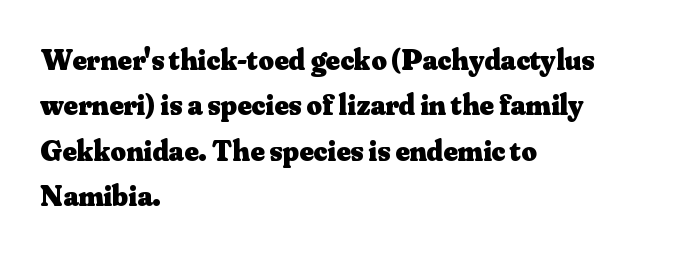
Q: Is the text bold? A: Yes.
Q: Is the text italic (slanted)? A: No, it is upright.
Q: Is the typeface a serif or a sans-serif typeface? A: Serif.
Q: Is the text underlined? A: No.
Q: How is the paragraph aligned? A: Left-aligned.
Q: Is the spacing between letters normal or unusually wide? A: Normal.
Q: Is the spacing between lines tight, normal or loose? A: Normal.
Q: Width (condensed, normal, or wide)? A: Normal.
Q: Stroke contrast? A: Medium.
Q: x-height? A: Small.
Q: Monospaced? A: No.
